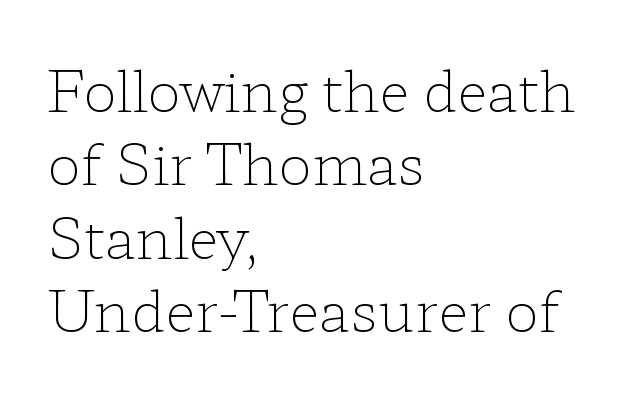
Q: Is the text bold? A: No.
Q: Is the text italic (slanted)? A: No, it is upright.
Q: Is the typeface a serif or a sans-serif typeface? A: Serif.
Q: Is the text underlined? A: No.
Q: How is the paragraph aligned? A: Left-aligned.
Q: Is the spacing between letters normal or unusually wide? A: Normal.
Q: Is the spacing between lines tight, normal or loose? A: Normal.
Q: Width (condensed, normal, or wide)? A: Wide.
Q: Stroke contrast? A: Low.
Q: x-height? A: Medium.
Q: Monospaced? A: No.
